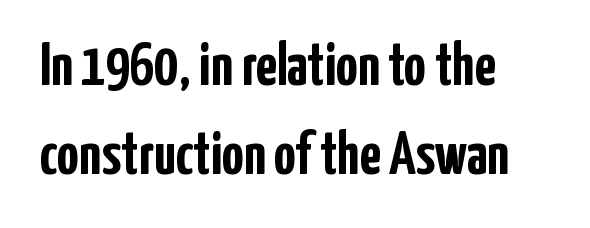
Q: Is the text bold? A: Yes.
Q: Is the text italic (slanted)? A: No, it is upright.
Q: Is the typeface a serif or a sans-serif typeface? A: Sans-serif.
Q: Is the text underlined? A: No.
Q: How is the paragraph aligned? A: Left-aligned.
Q: Is the spacing between letters normal or unusually wide? A: Normal.
Q: Is the spacing between lines tight, normal or loose? A: Normal.
Q: Width (condensed, normal, or wide)? A: Condensed.
Q: Stroke contrast? A: Low.
Q: x-height? A: Medium.
Q: Monospaced? A: No.
